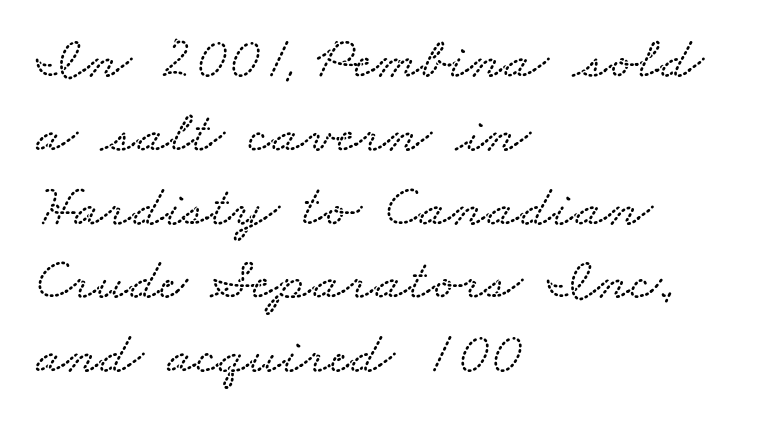
The image shows 60 px wide type; set left-aligned, line spacing 1.23x, normal letter spacing, not underlined; low stroke contrast and a small x-height.
